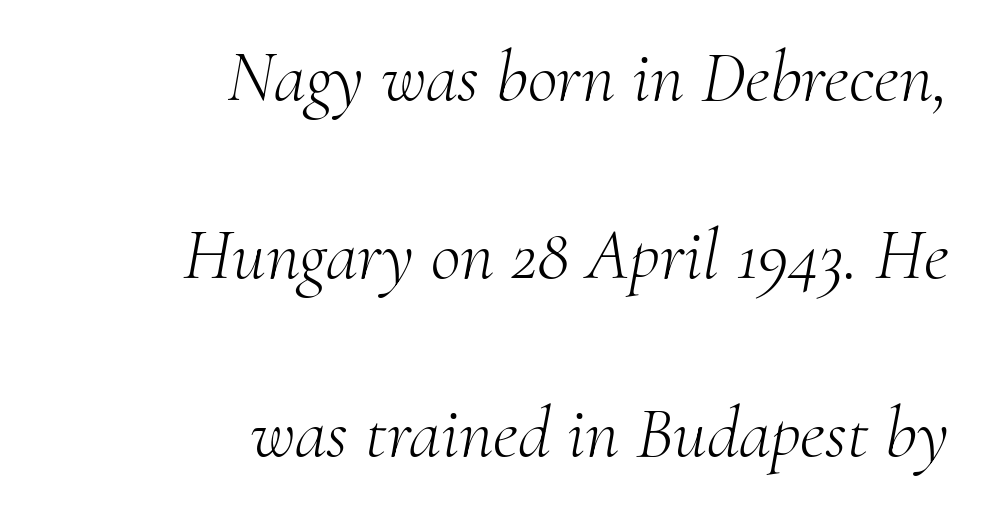
Q: Is the text bold? A: No.
Q: Is the text italic (slanted)? A: Yes, it leans right by about 10 degrees.
Q: Is the typeface a serif or a sans-serif typeface? A: Serif.
Q: Is the text underlined? A: No.
Q: How is the paragraph aligned? A: Right-aligned.
Q: Is the spacing between letters normal or unusually wide? A: Normal.
Q: Is the spacing between lines tight, normal or loose? A: Loose.
Q: Width (condensed, normal, or wide)? A: Normal.
Q: Stroke contrast? A: Medium.
Q: x-height? A: Small.
Q: Monospaced? A: No.
